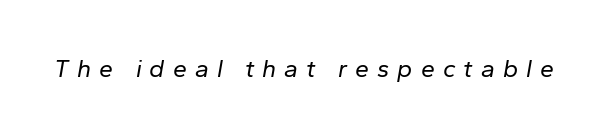
The image shows 25 px text type, italic (leaning right); set unusually wide letter spacing (+0.32 em), not underlined.
